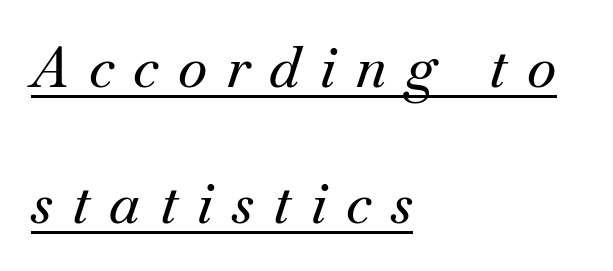
Glyph-to-glyph distance is far greater than everyday printed text. You can tell it's italic because the verticals aren't actually vertical. Decoration check: the copy is underlined. Is this a sans? No — the strokes have serifs. Here the designer chose a conventional face with non-uniform glyph widths. The rag falls on the right side of this text block.
